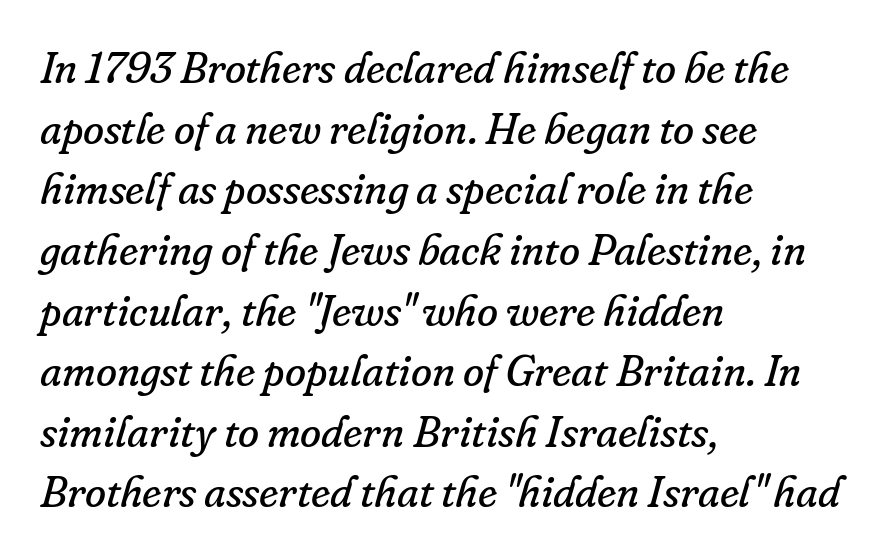
{"serif": "yes", "italic": "yes", "lean": "right", "slant_degrees": 16, "bold": "no", "weight": "regular", "width": "normal", "stroke_contrast": "low", "x_height": "small", "monospaced": "no", "underline": "no", "align": "left", "line_spacing": "normal", "line_spacing_ratio": 1.41, "letter_spacing": "normal", "letter_spacing_em": 0.0, "glyph_px": 43}
